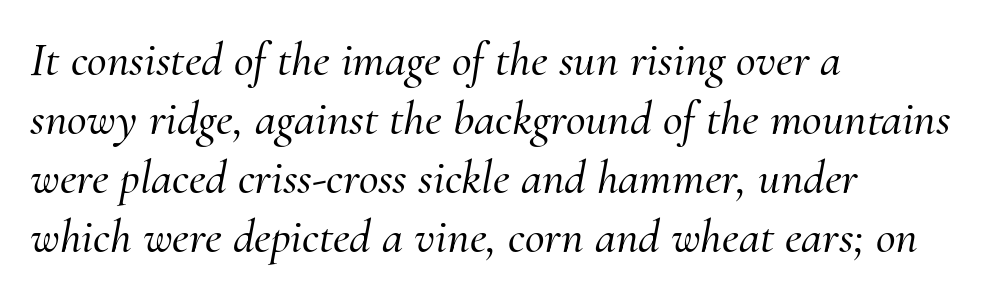
Every character sits at an angle, as italics do. This sample is left-justified, so line endings fall wherever the words run out. Lines of text with bare space underneath. These lines are rendered in a variable-pitch font. Does the type have serifs? Yes, each stem ends in a small foot.
